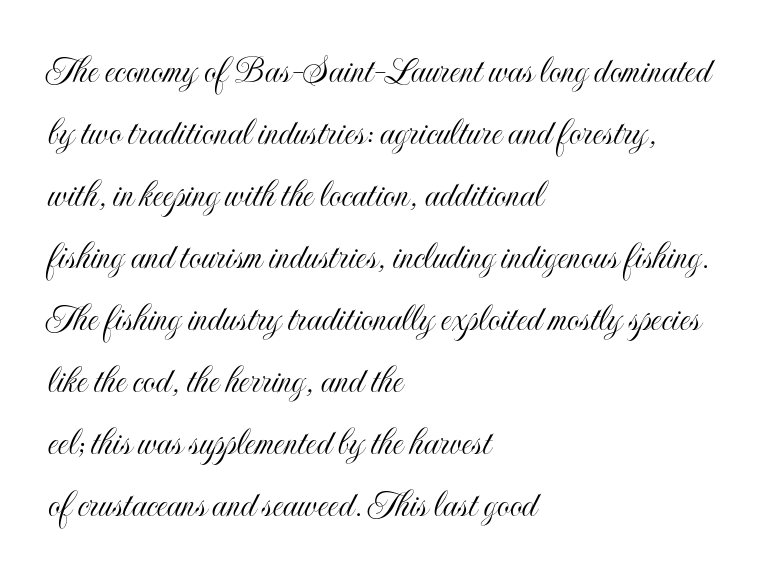
The image shows 40 px condensed type; set left-aligned, normal line spacing (1.55x), normal letter spacing, not underlined; a small x-height.
